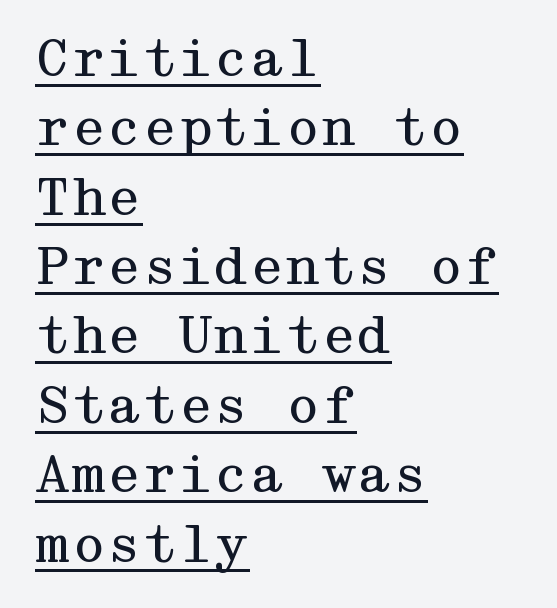
This sample uses a serif face. Whoever set this chose a conventional vertical rhythm. A student would call this left alignment; a typographer would say flush left, rag right. A light-to-regular cut is what we see here. Nobody touched the tracking dial on this one.
